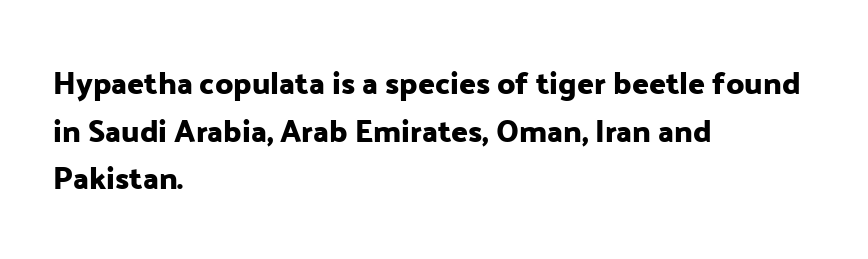
Designer's note — italics off, roman on. Glance below the letters and you will spot only blank space. The tracking reads as untouched default to a designer's eye. These lines are rendered in a variable-pitch font.
